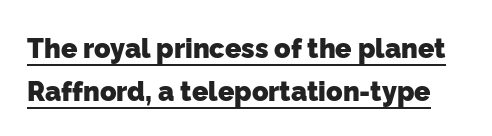
{"bold": "yes", "underline": "yes", "line_spacing": "normal", "line_spacing_ratio": 1.6, "letter_spacing": "normal", "letter_spacing_em": 0.0, "glyph_px": 27}
